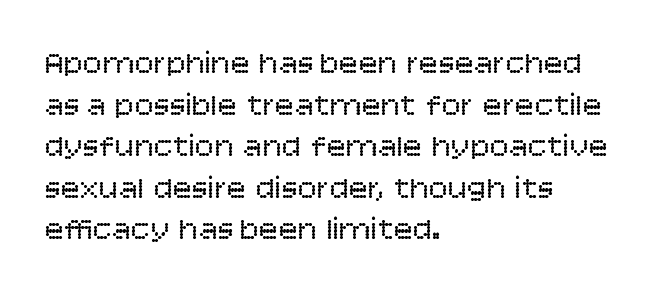
Quick note: interline space is typical. The letters stand upright; this is a roman face. Is this a fixed-width face? No — the glyphs have proportional, varying widths. Serifs: no, the terminals of the letterforms are clean.
